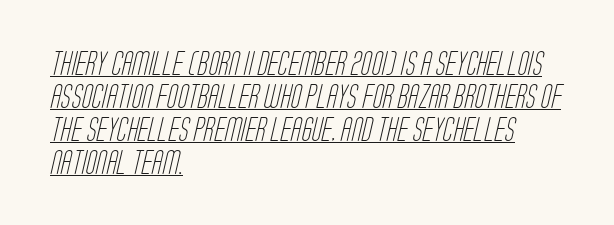
The font sits on the lighter half of the weight spectrum, regular included. How would I describe the line gaps? Plain and ordinary. The rendering anchors every line to the left-hand side. The rendered words wear a rule along their underside. Students, note that the glyphs here touch the page at normal intervals.
